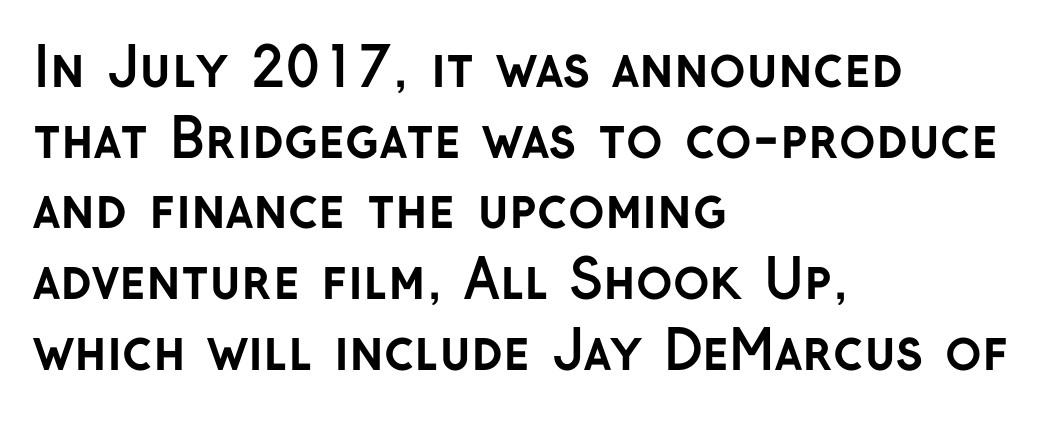
Q: Is the text bold? A: Yes.
Q: Is the text italic (slanted)? A: No, it is upright.
Q: Is the typeface a serif or a sans-serif typeface? A: Sans-serif.
Q: Is the text underlined? A: No.
Q: How is the paragraph aligned? A: Left-aligned.
Q: Is the spacing between letters normal or unusually wide? A: Normal.
Q: Is the spacing between lines tight, normal or loose? A: Normal.
Q: Width (condensed, normal, or wide)? A: Normal.
Q: Stroke contrast? A: Low.
Q: x-height? A: Medium.
Q: Monospaced? A: No.
